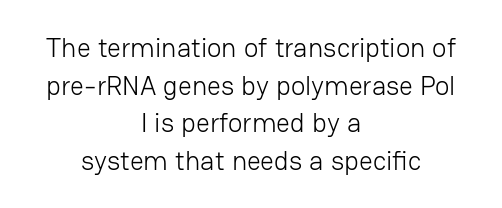
The image shows 27 px text type, upright; set centered, normal line spacing (1.39x), normal letter spacing, not underlined.
